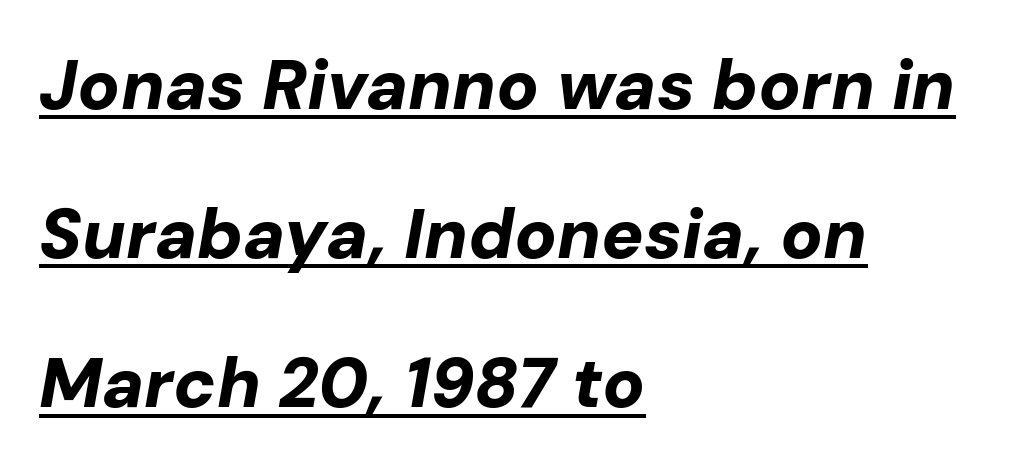
{"italic": "yes", "lean": "right", "slant_degrees": 10, "bold": "yes", "weight": "bold", "width": "normal", "stroke_contrast": "low", "x_height": "medium", "monospaced": "no", "underline": "yes", "align": "left", "line_spacing": "loose", "line_spacing_ratio": 2.13, "letter_spacing": "normal", "letter_spacing_em": 0.0, "glyph_px": 70}
